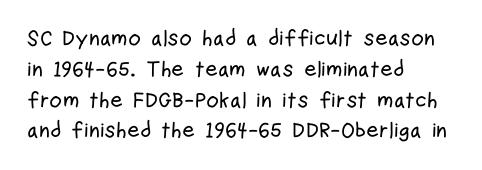
A classic flush-left, rag-right setting is used for this passage. Rendered with straight, roman letterforms. The rendering uses a moderate line-height, typical for paragraphs. In terms of letterspacing, this is plain default setting.
